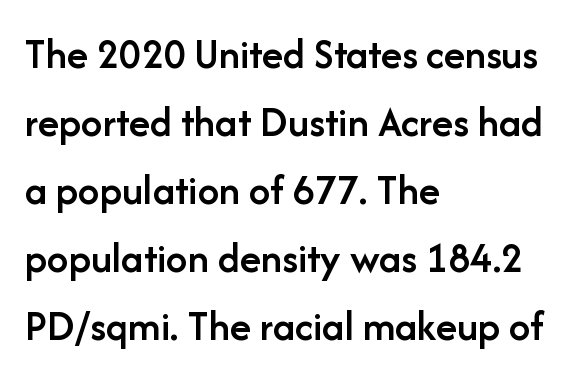
You could not count columns in this text — the font is proportionally spaced. Nobody touched the tracking dial on this one. Its strokes are somewhat broadened, the hallmark of semibold type. Where is the straight margin? On the left. Is there much room between lines? A standard amount, neither cramped nor airy.
